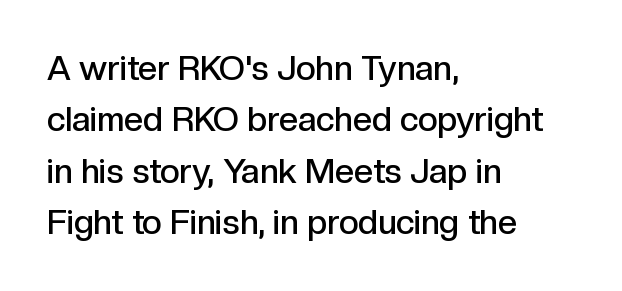
One-word summary of the alignment: left. Compared with an ordinary text face, these strokes are moderately heavier — a semibold. Bare-footed words on every line. Check where the strokes stop: nothing finishes them off — pure sans. Does extra space separate the letters? No, they use regular spacing. Evenly set lines give the paragraph a standard silhouette.
